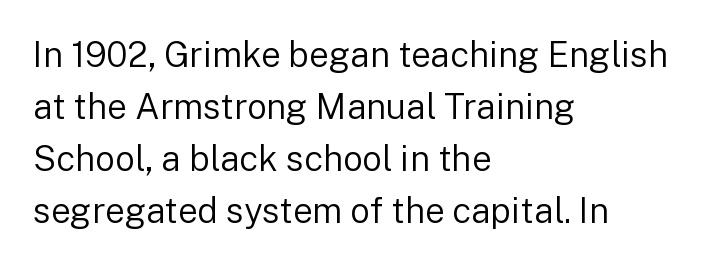
The image shows 35 px regular-weight sans-serif type, upright; set left-aligned, normal line spacing (1.49x), normal letter spacing, not underlined; low stroke contrast and a medium x-height.
